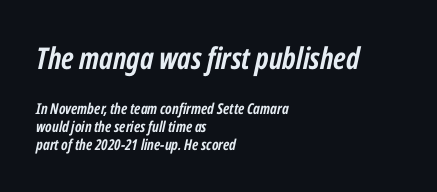
The letters are bold, with thick, heavy strokes. The gaps between neighbouring characters are ordinary and unremarkable. The passage is arranged the way most books set body copy — flush left. In terms of posture, this sample is oblique.
